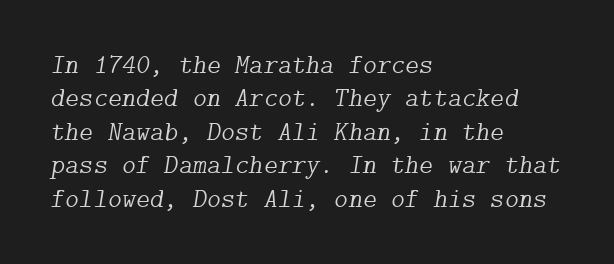
The image shows 27 px text type, italic (leaning right); set left-aligned, line spacing 1.24x, normal letter spacing, not underlined.
